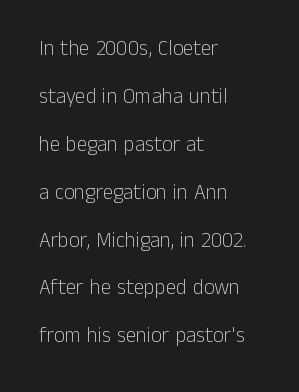
{"italic": "no", "bold": "no", "underline": "no", "align": "left", "line_spacing": "loose", "line_spacing_ratio": 2.28, "letter_spacing": "normal", "letter_spacing_em": 0.0, "glyph_px": 21}
